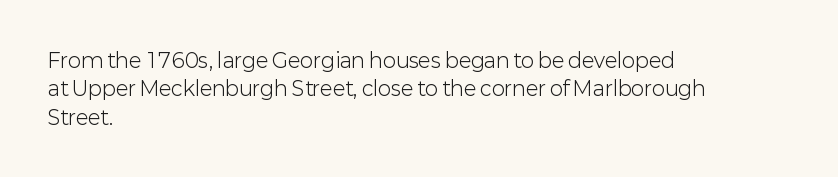
{"italic": "no", "bold": "no", "underline": "no", "align": "left", "line_spacing": "normal", "line_spacing_ratio": 1.42, "letter_spacing": "normal", "letter_spacing_em": 0.0, "glyph_px": 20}
